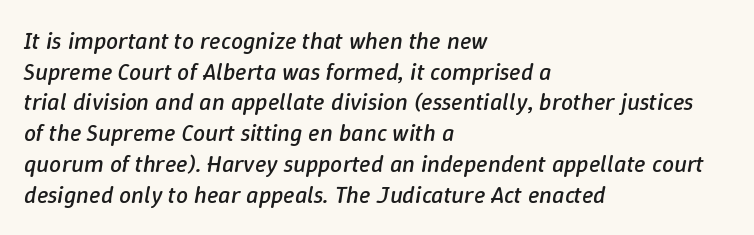
{"italic": "yes", "lean": "right", "slant_degrees": 9, "bold": "no", "underline": "no", "align": "left", "line_spacing": "normal", "line_spacing_ratio": 1.28, "letter_spacing": "normal", "letter_spacing_em": 0.0, "glyph_px": 24}
